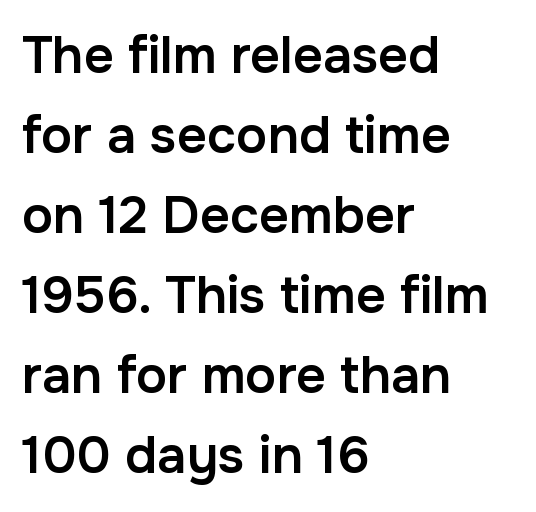
{"serif": "no", "italic": "no", "bold": "semi", "weight": "semibold", "width": "normal", "stroke_contrast": "low", "x_height": "medium", "monospaced": "no", "underline": "no", "align": "left", "line_spacing": "normal", "line_spacing_ratio": 1.54, "letter_spacing": "normal", "letter_spacing_em": 0.0, "glyph_px": 52}
